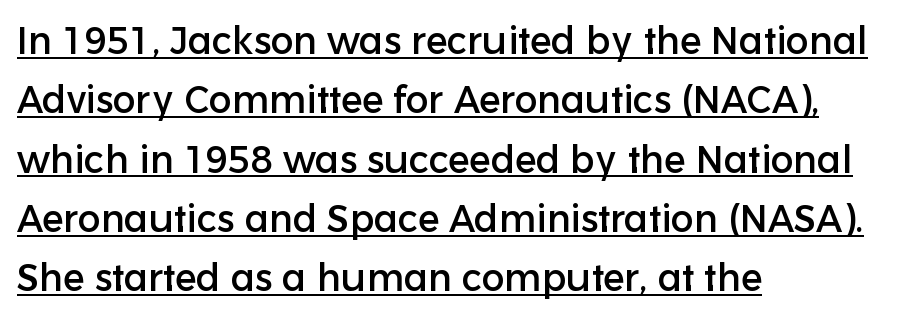
{"serif": "no", "italic": "no", "width": "normal", "stroke_contrast": "low", "x_height": "medium", "monospaced": "no", "underline": "yes", "align": "left", "line_spacing": "normal", "line_spacing_ratio": 1.56, "letter_spacing": "normal", "letter_spacing_em": 0.0, "glyph_px": 38}
